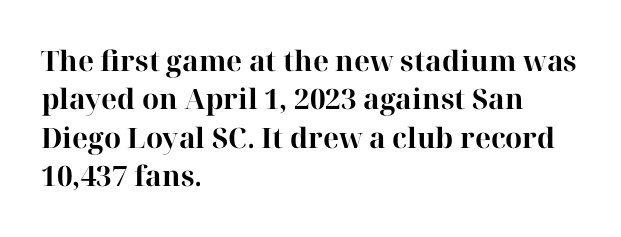
Q: Is the text bold? A: Yes.
Q: Is the text italic (slanted)? A: No, it is upright.
Q: Is the typeface a serif or a sans-serif typeface? A: Serif.
Q: Is the text underlined? A: No.
Q: How is the paragraph aligned? A: Left-aligned.
Q: Is the spacing between letters normal or unusually wide? A: Normal.
Q: Is the spacing between lines tight, normal or loose? A: Normal.
Q: Width (condensed, normal, or wide)? A: Normal.
Q: Stroke contrast? A: High.
Q: x-height? A: Medium.
Q: Monospaced? A: No.
